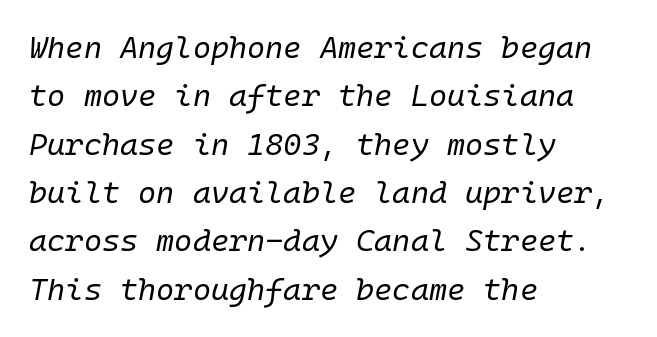
Q: Is the text bold? A: No.
Q: Is the text italic (slanted)? A: Yes, it leans right by about 10 degrees.
Q: Is the text underlined? A: No.
Q: How is the paragraph aligned? A: Left-aligned.
Q: Is the spacing between letters normal or unusually wide? A: Normal.
Q: Is the spacing between lines tight, normal or loose? A: Normal.
Q: Width (condensed, normal, or wide)? A: Normal.
Q: Stroke contrast? A: Low.
Q: x-height? A: Medium.
Q: Monospaced? A: Yes.
